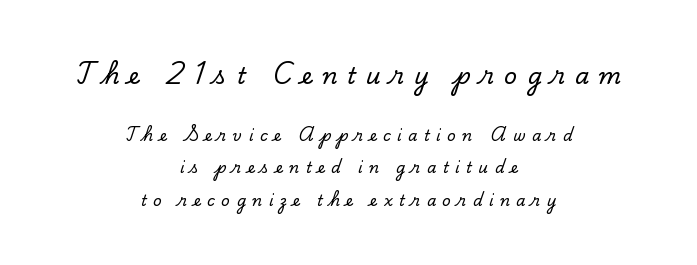
{"underline": "no", "align": "center", "line_spacing": "loose", "line_spacing_ratio": 2.16, "letter_spacing": "wide", "letter_spacing_em": 0.43, "larger_block": "first", "size_ratio": 1.53, "glyph_px": 23}
